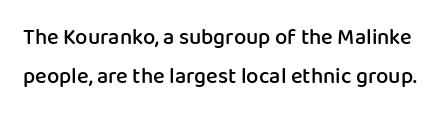
The image shows 22 px text type, upright; set line spacing 1.79x, normal letter spacing, not underlined.
